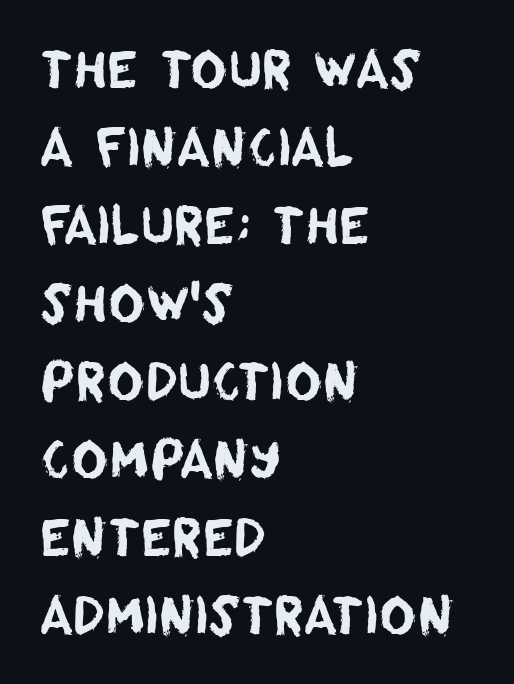
The image shows 50 px sans-serif type; set left-aligned, normal line spacing (1.56x), normal letter spacing, not underlined; low stroke contrast and a large x-height.
